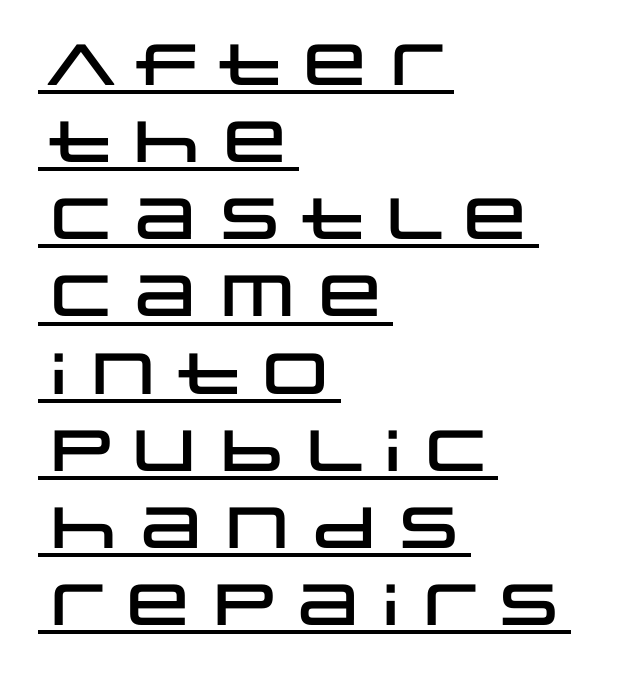
{"serif": "no", "italic": "no", "width": "wide", "stroke_contrast": "low", "x_height": "large", "monospaced": "no", "underline": "yes", "align": "left", "line_spacing": "normal", "line_spacing_ratio": 1.33, "letter_spacing": "normal", "letter_spacing_em": 0.0, "glyph_px": 58}
